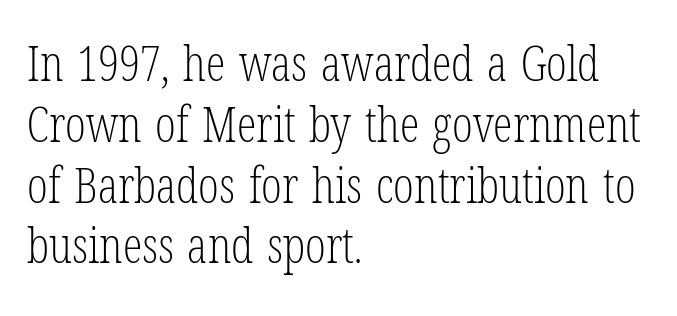
{"serif": "yes", "italic": "no", "bold": "no", "weight": "light", "width": "condensed", "stroke_contrast": "low", "x_height": "medium", "monospaced": "no", "underline": "no", "align": "left", "line_spacing_ratio": 1.24, "letter_spacing": "normal", "letter_spacing_em": 0.0, "glyph_px": 49}
